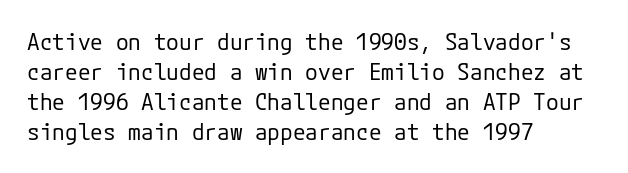
{"italic": "no", "bold": "no", "underline": "no", "align": "left", "line_spacing": "normal", "line_spacing_ratio": 1.3, "letter_spacing": "normal", "letter_spacing_em": 0.0, "glyph_px": 23}
